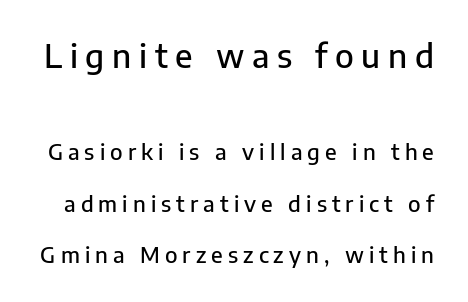
The image shows 33 px sans-serif type, upright; set loose line spacing (2.33x), unusually wide letter spacing (+0.23 em), not underlined; the first (top) block is 1.5x larger; low stroke contrast and a medium x-height.
